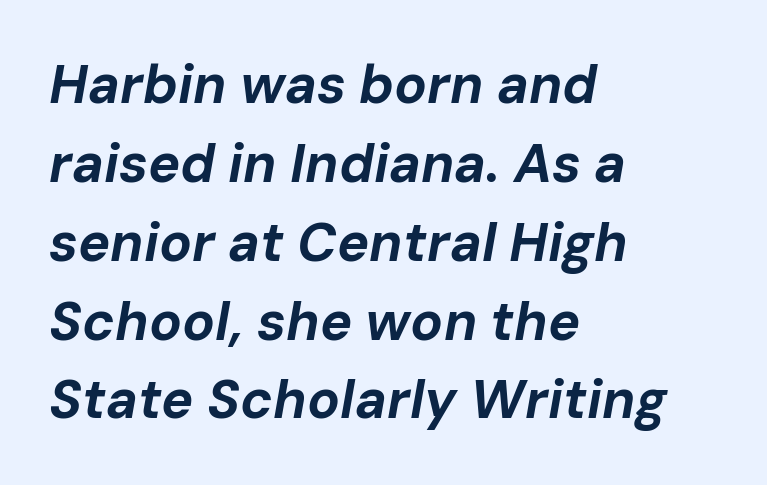
Q: Is the text bold? A: Yes.
Q: Is the text italic (slanted)? A: Yes, it leans right by about 10 degrees.
Q: Is the text underlined? A: No.
Q: How is the paragraph aligned? A: Left-aligned.
Q: Is the spacing between letters normal or unusually wide? A: Normal.
Q: Is the spacing between lines tight, normal or loose? A: Normal.
Q: Width (condensed, normal, or wide)? A: Normal.
Q: Stroke contrast? A: Low.
Q: x-height? A: Medium.
Q: Monospaced? A: No.
